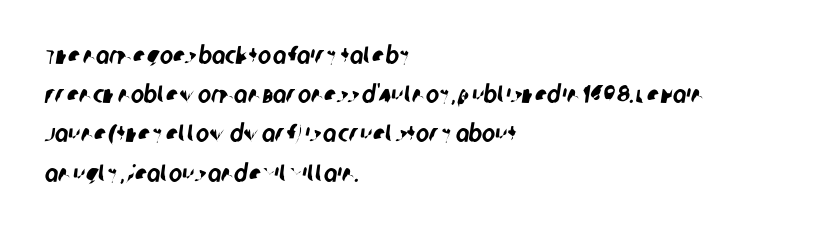
{"underline": "no", "align": "left", "line_spacing": "normal", "line_spacing_ratio": 1.57, "letter_spacing": "normal", "letter_spacing_em": 0.0, "glyph_px": 25}
